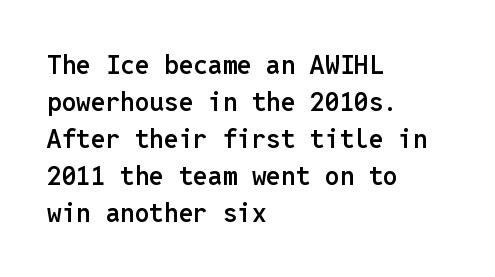
Successive baselines arrive at the customary interval. What weight is shown? A semibold, between regular and bold. The baseline area is clear. Compared with typical body copy, the letter spacing here is the same. When letters stand straight like this, we call the style roman or upright.
